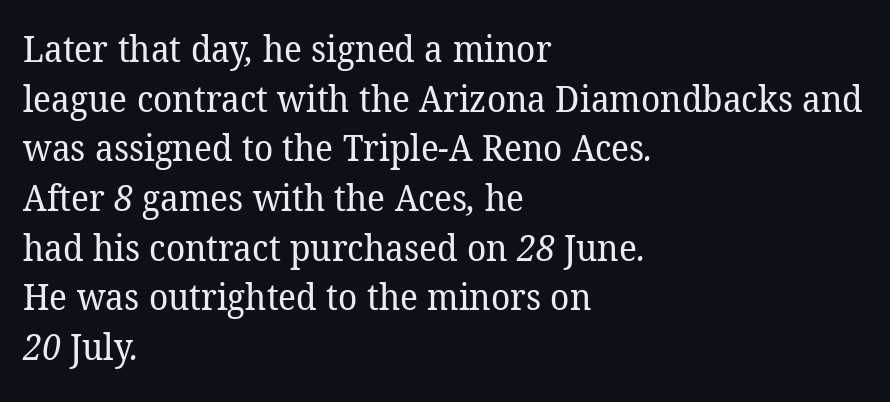
{"serif": "yes", "bold": "no", "weight": "regular", "width": "normal", "stroke_contrast": "low", "x_height": "medium", "monospaced": "no", "underline": "no", "align": "left", "line_spacing": "normal", "line_spacing_ratio": 1.38, "letter_spacing": "normal", "letter_spacing_em": 0.0, "glyph_px": 36}
